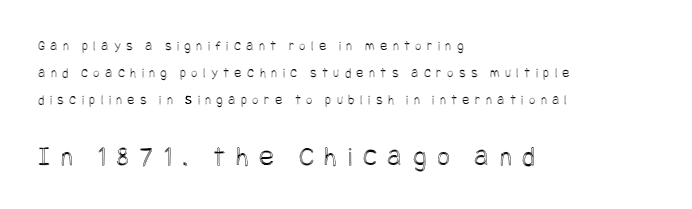
Q: Is the text italic (slanted)? A: No, it is upright.
Q: Is the text underlined? A: No.
Q: How is the paragraph aligned? A: Left-aligned.
Q: Is the spacing between letters normal or unusually wide? A: Unusually wide.
Q: Is the spacing between lines tight, normal or loose? A: Loose.
Q: Which block of text is set in a larger size, the first (top) or the second (bottom)? A: The second (bottom) one.
Q: Width (condensed, normal, or wide)? A: Condensed.
Q: x-height? A: Large.
